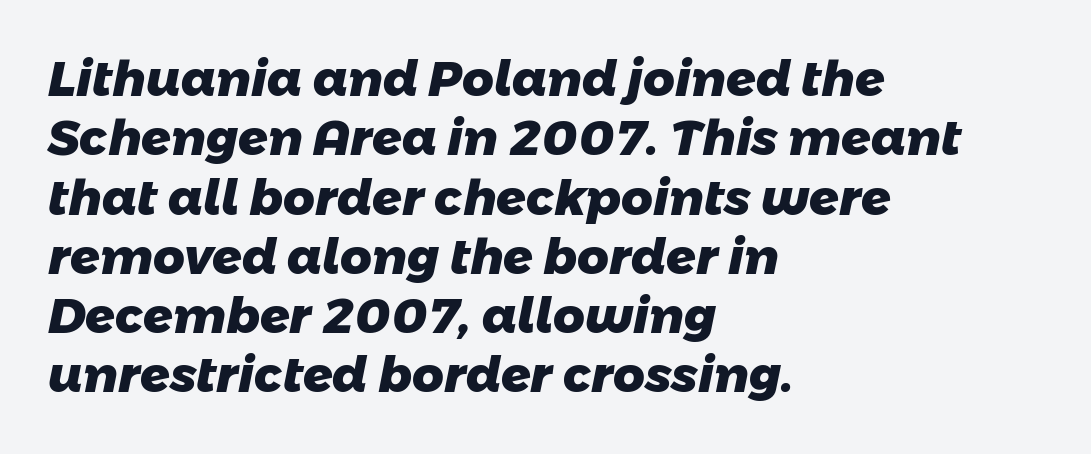
{"serif": "no", "bold": "yes", "weight": "heavy", "width": "normal", "stroke_contrast": "low", "x_height": "medium", "monospaced": "no", "underline": "no", "align": "left", "line_spacing_ratio": 1.21, "letter_spacing": "normal", "letter_spacing_em": 0.0, "glyph_px": 49}
